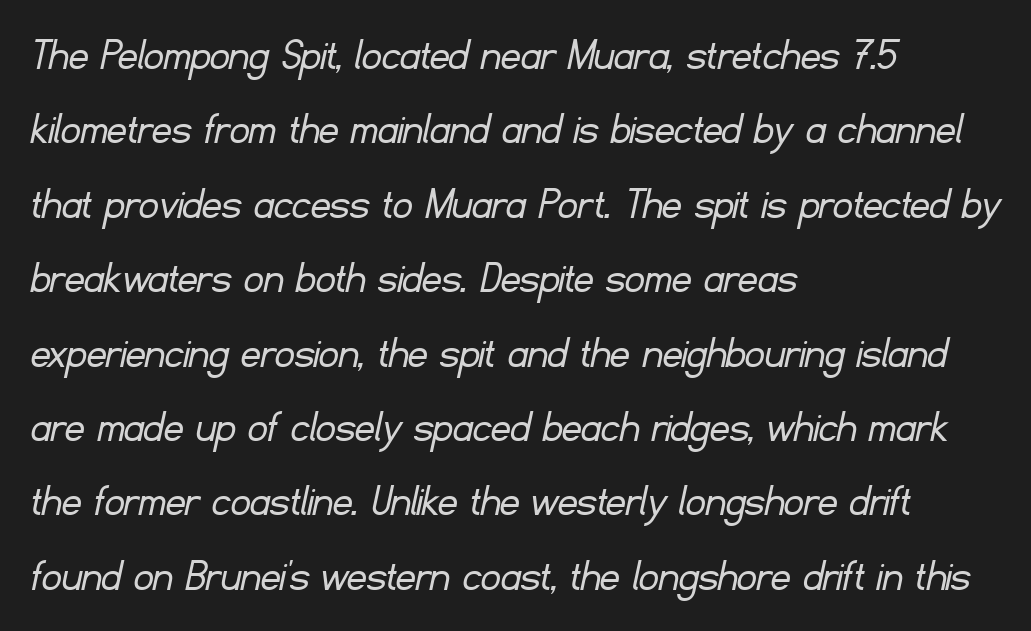
Looks like regular typesetting: each glyph gets only the width it needs. Classification — sans serif. Check the space under the baseline: it is left empty. Heft: none added — not bold. One-word summary of the alignment: left.
